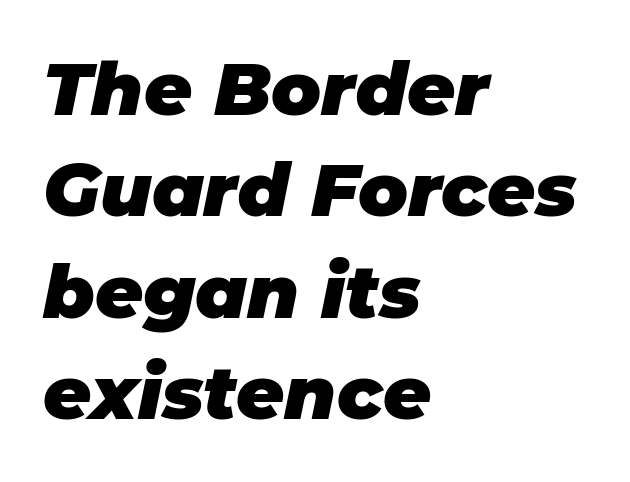
The letterforms sit shoulder to shoulder at normal distance. Decoration check: the copy has no underline. Looks like regular typesetting: each glyph gets only the width it needs. When letters slant like this, we call the style italic. Leading: standard. Students, this is bold: see how much ink each stroke carries.
